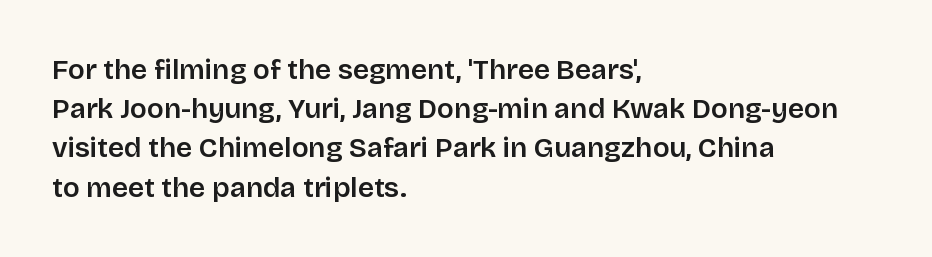
{"serif": "no", "italic": "no", "width": "normal", "stroke_contrast": "low", "x_height": "large", "monospaced": "no", "underline": "no", "align": "left", "line_spacing": "normal", "line_spacing_ratio": 1.4, "letter_spacing": "normal", "letter_spacing_em": 0.0, "glyph_px": 28}
